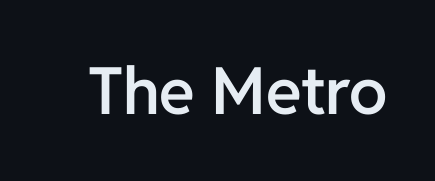
The image shows 65 px semibold sans-serif type, upright; set normal letter spacing, not underlined; low stroke contrast and a medium x-height.
